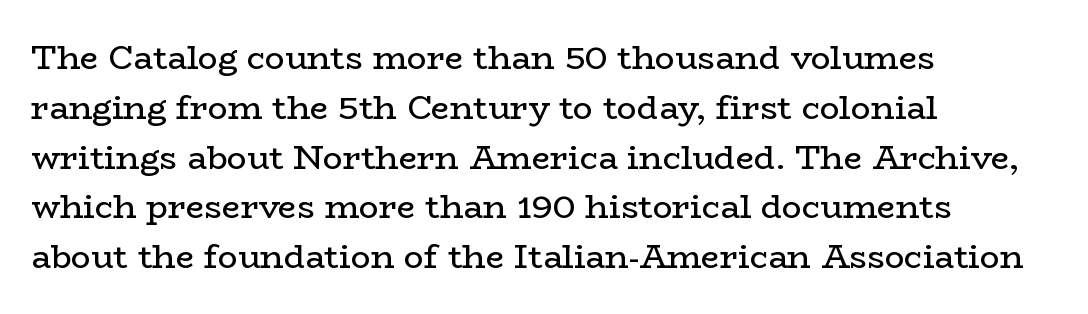
The designer went with a serif here, giving each stem small feet. Proportional: the letters do not fall into vertical columns. Teacher's note: observe the even left margin — that is flush-left alignment. The face used here is rendered with its standard letterfit. The designer left line spacing at the default.
